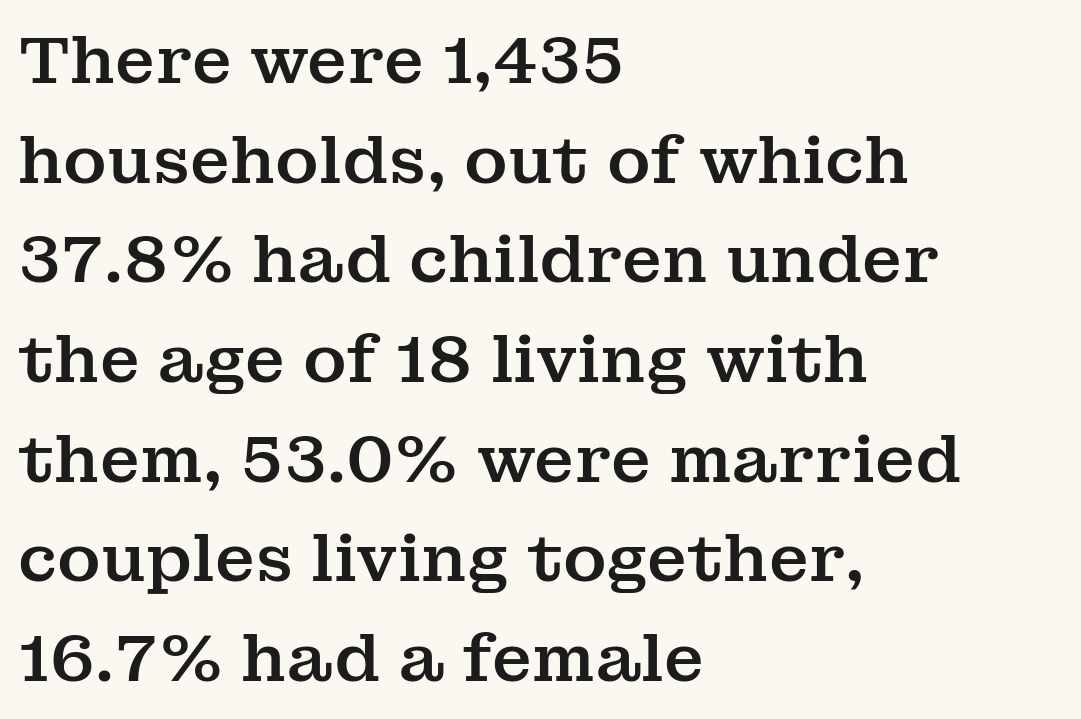
Q: Is the text italic (slanted)? A: No, it is upright.
Q: Is the typeface a serif or a sans-serif typeface? A: Serif.
Q: Is the text underlined? A: No.
Q: How is the paragraph aligned? A: Left-aligned.
Q: Is the spacing between letters normal or unusually wide? A: Normal.
Q: Is the spacing between lines tight, normal or loose? A: Normal.
Q: Width (condensed, normal, or wide)? A: Normal.
Q: Stroke contrast? A: Medium.
Q: x-height? A: Medium.
Q: Monospaced? A: No.
